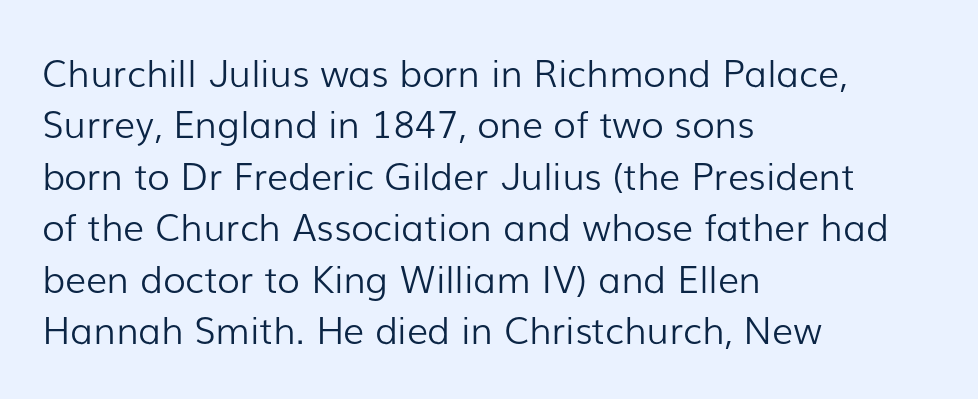
{"serif": "no", "italic": "no", "bold": "no", "weight": "light", "width": "normal", "stroke_contrast": "low", "x_height": "medium", "monospaced": "no", "underline": "no", "align": "left", "line_spacing": "normal", "line_spacing_ratio": 1.39, "letter_spacing": "normal", "letter_spacing_em": 0.0, "glyph_px": 37}
